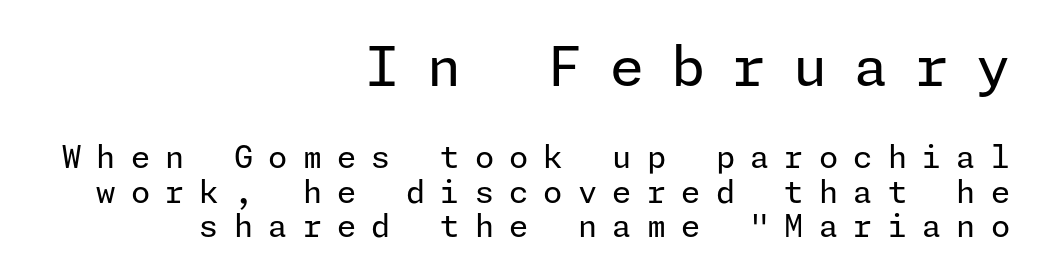
The image shows 55 px regular-weight sans-serif type, upright; set right-aligned, tight line spacing (1.1x), unusually wide letter spacing (+0.49 em), not underlined; the first (top) block is 1.77x larger; low stroke contrast and a medium x-height.
